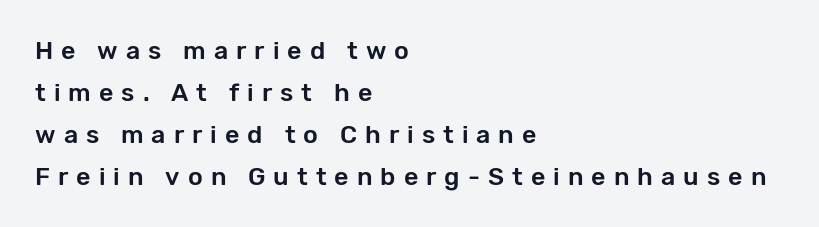
The image shows 25 px text type, upright; set left-aligned, normal line spacing (1.68x), unusually wide letter spacing (+0.32 em), not underlined.
